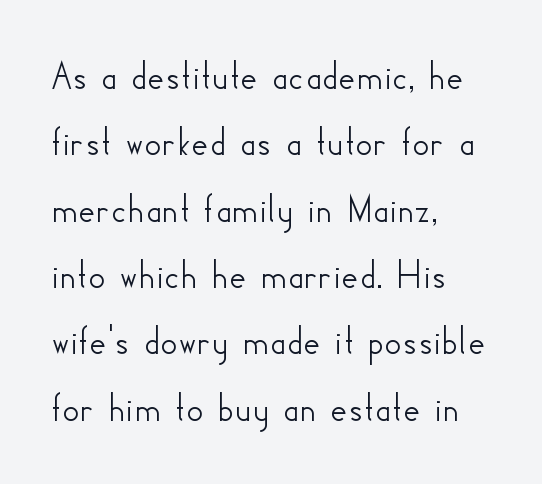
{"serif": "no", "italic": "no", "width": "normal", "stroke_contrast": "low", "x_height": "small", "monospaced": "no", "underline": "no", "align": "left", "line_spacing": "normal", "line_spacing_ratio": 1.58, "letter_spacing": "normal", "letter_spacing_em": 0.0, "glyph_px": 42}
